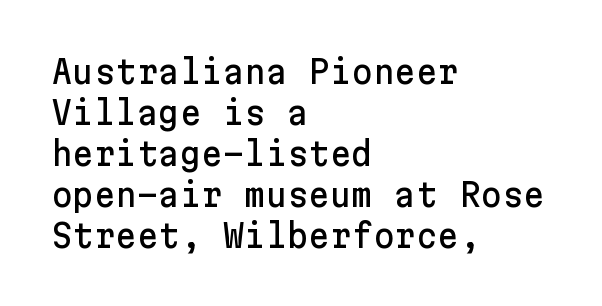
Q: Is the text italic (slanted)? A: No, it is upright.
Q: Is the typeface a serif or a sans-serif typeface? A: Sans-serif.
Q: Is the text underlined? A: No.
Q: How is the paragraph aligned? A: Left-aligned.
Q: Is the spacing between letters normal or unusually wide? A: Normal.
Q: Width (condensed, normal, or wide)? A: Normal.
Q: Stroke contrast? A: Low.
Q: x-height? A: Medium.
